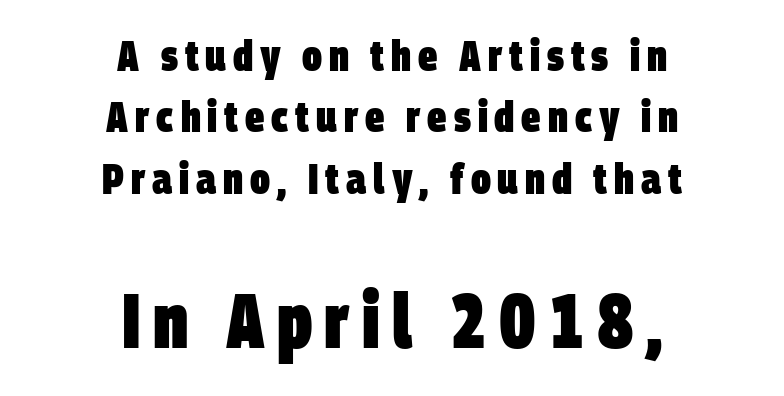
Look at the glyph heights: the lower group is clearly the bigger setting. These lines are rendered in a variable-pitch font. Regarding serifs, this sample does without them. Check under the words: just untouched page. As a designer I'd log this as weight 700, bold. Whoever set this chose a conventional vertical rhythm.
